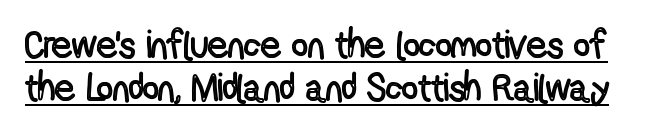
{"italic": "no", "width": "condensed", "x_height": "medium", "monospaced": "no", "underline": "yes", "line_spacing": "tight", "line_spacing_ratio": 1.11, "letter_spacing": "normal", "letter_spacing_em": 0.0, "glyph_px": 39}
